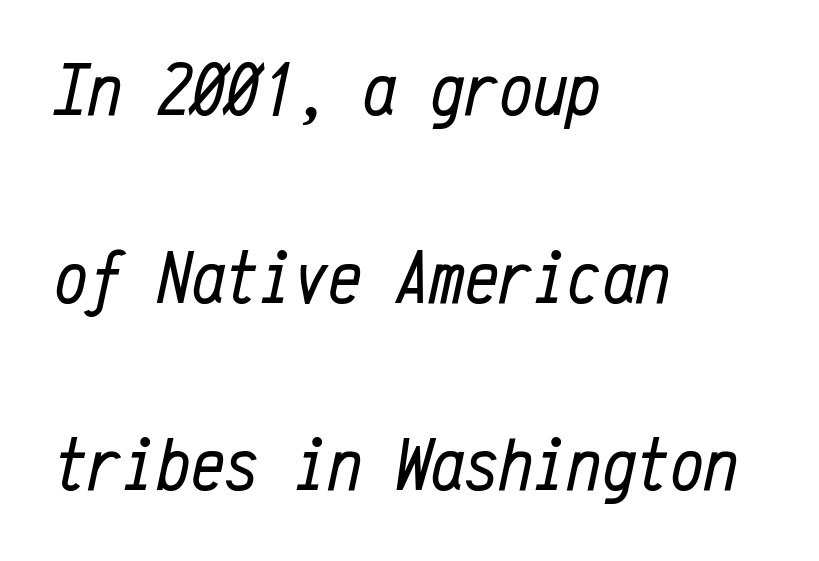
{"italic": "yes", "lean": "right", "slant_degrees": 12, "bold": "no", "weight": "regular", "width": "condensed", "stroke_contrast": "low", "x_height": "medium", "monospaced": "yes", "underline": "no", "align": "left", "line_spacing": "loose", "line_spacing_ratio": 2.47, "letter_spacing": "normal", "letter_spacing_em": 0.0, "glyph_px": 76}
